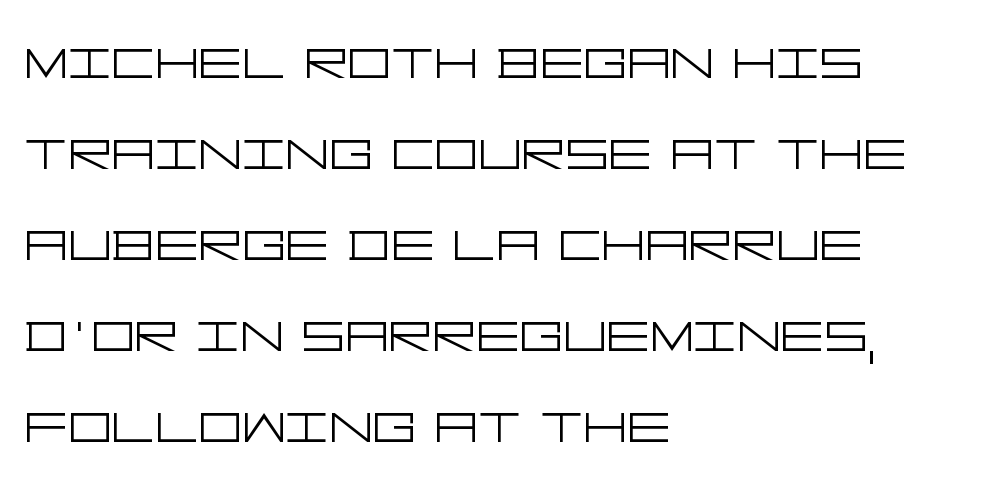
Q: Is the text bold? A: No.
Q: Is the text italic (slanted)? A: No, it is upright.
Q: Is the typeface a serif or a sans-serif typeface? A: Sans-serif.
Q: Is the text underlined? A: No.
Q: How is the paragraph aligned? A: Left-aligned.
Q: Is the spacing between letters normal or unusually wide? A: Normal.
Q: Is the spacing between lines tight, normal or loose? A: Normal.
Q: Width (condensed, normal, or wide)? A: Wide.
Q: Stroke contrast? A: Low.
Q: x-height? A: Large.
